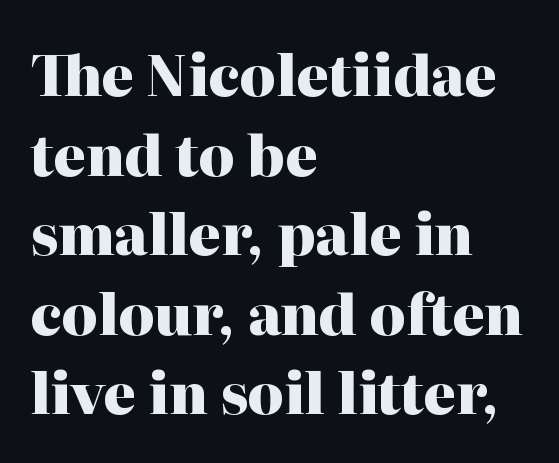
{"serif": "yes", "italic": "no", "bold": "yes", "weight": "heavy", "width": "normal", "stroke_contrast": "high", "x_height": "medium", "monospaced": "no", "underline": "no", "align": "left", "line_spacing": "normal", "line_spacing_ratio": 1.42, "letter_spacing": "normal", "letter_spacing_em": 0.0, "glyph_px": 56}
